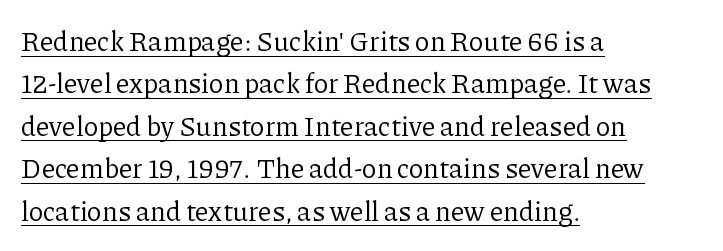
Short note: letters normally spaced. Vertical stems look standard width or narrower in stroke. Alignment: flush left. Every stem runs plumb, perpendicular to the baseline.
